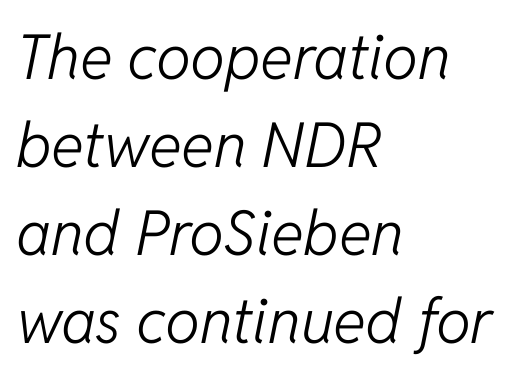
Q: Is the text bold? A: No.
Q: Is the text italic (slanted)? A: Yes, it leans right by about 11 degrees.
Q: Is the text underlined? A: No.
Q: How is the paragraph aligned? A: Left-aligned.
Q: Is the spacing between letters normal or unusually wide? A: Normal.
Q: Is the spacing between lines tight, normal or loose? A: Normal.
Q: Width (condensed, normal, or wide)? A: Normal.
Q: Stroke contrast? A: Low.
Q: x-height? A: Medium.
Q: Monospaced? A: No.
